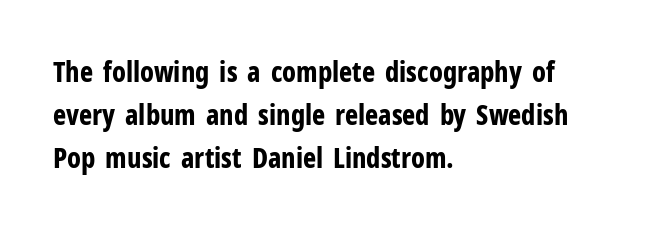
The rendering uses a bold face; every stroke is thick and dark. A typesetter would call this proportional, since set widths differ per character. Tracking value appears to be zero — textbook default spacing. Baseline-to-baseline distance is the conventional proportion of letter height. Look at the bottom of the vertical strokes: they stop flat, with no serifs. You can tell it's not italic because the verticals are truly vertical.
